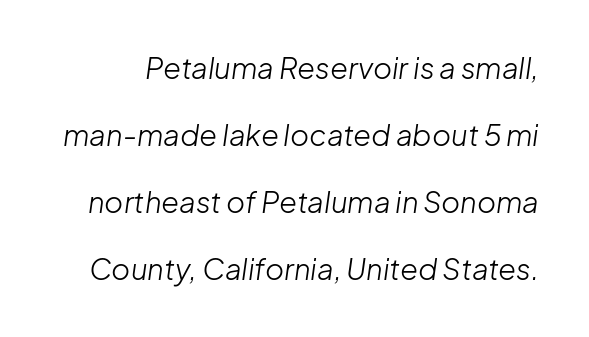
Spacing verdict: proportional, widths tailored to each character. This sample uses an oblique cut, with every glyph tilted off the vertical. Weight: not bold — regular or lighter. Honestly, there is no underline to notice here at all. A typesetter would call this leading open, well beyond the default. Is the letter spacing exaggerated? No — it looks like the ordinary default.
